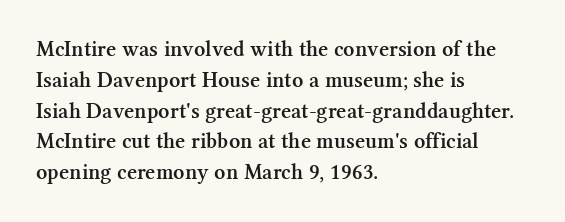
Q: Is the text bold? A: Semi-bold.
Q: Is the text italic (slanted)? A: No, it is upright.
Q: Is the text underlined? A: No.
Q: How is the paragraph aligned? A: Left-aligned.
Q: Is the spacing between letters normal or unusually wide? A: Normal.
Q: Is the spacing between lines tight, normal or loose? A: Normal.
